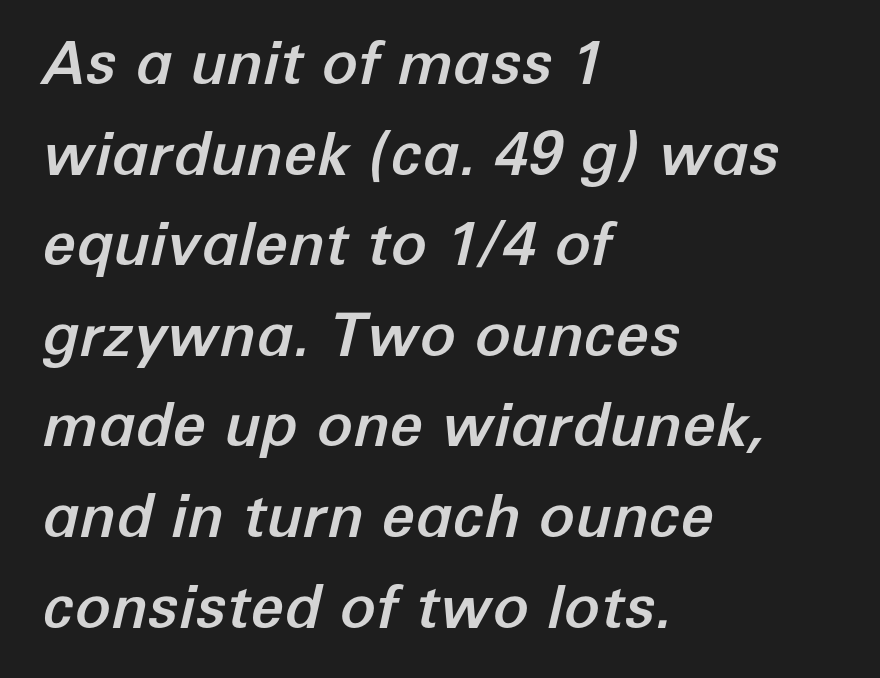
Q: Is the text italic (slanted)? A: Yes, it leans right by about 12 degrees.
Q: Is the text underlined? A: No.
Q: How is the paragraph aligned? A: Left-aligned.
Q: Is the spacing between letters normal or unusually wide? A: Normal.
Q: Is the spacing between lines tight, normal or loose? A: Normal.
Q: Width (condensed, normal, or wide)? A: Normal.
Q: Stroke contrast? A: Low.
Q: x-height? A: Medium.
Q: Monospaced? A: No.
